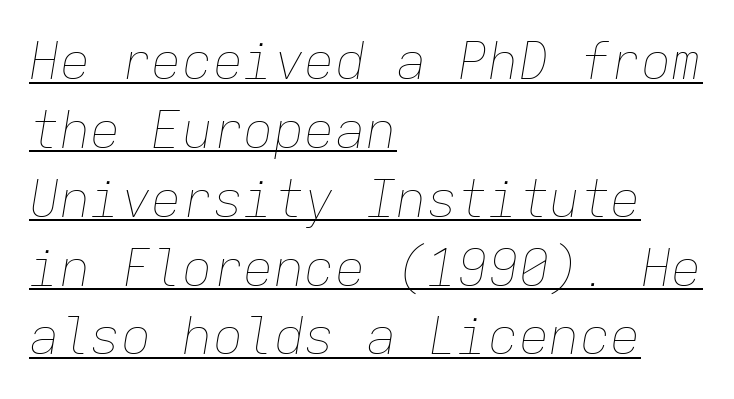
The image shows 51 px thin type, italic (leaning right), monospaced; set left-aligned, normal line spacing (1.35x), normal letter spacing, underlined; low stroke contrast and a medium x-height.
